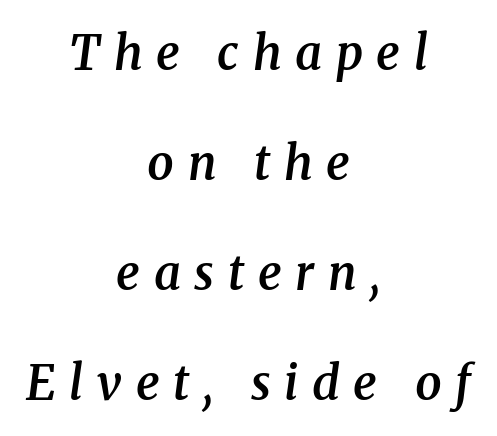
The image shows 47 px semibold serif type, italic (leaning right); set centered, loose line spacing (2.34x), unusually wide letter spacing (+0.29 em), not underlined; medium stroke contrast and a medium x-height.
